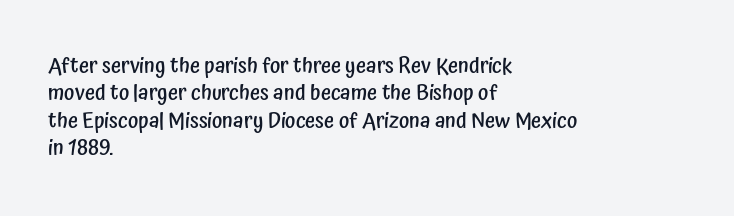
Horizontal bands of white between lines are of average thickness. The rendering keeps characters at their native spacing. The rendering anchors every line to the left-hand side. The type sits square on the baseline with zero lean.
